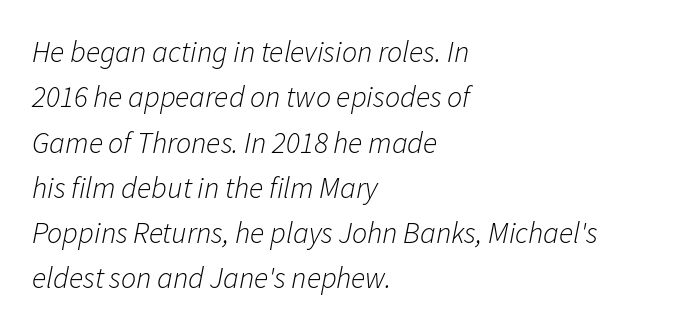
{"italic": "yes", "lean": "right", "slant_degrees": 11, "bold": "no", "weight": "light", "width": "normal", "stroke_contrast": "low", "x_height": "medium", "monospaced": "no", "underline": "no", "align": "left", "line_spacing": "normal", "line_spacing_ratio": 1.51, "letter_spacing": "normal", "letter_spacing_em": 0.0, "glyph_px": 30}
